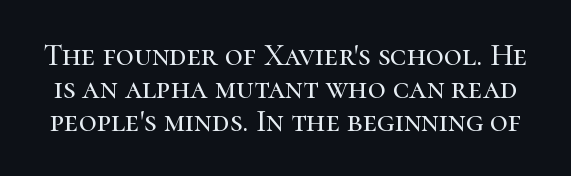
The image shows 31 px serif type, upright; set tight line spacing (1.06x), normal letter spacing, not underlined; high stroke contrast and a medium x-height.
